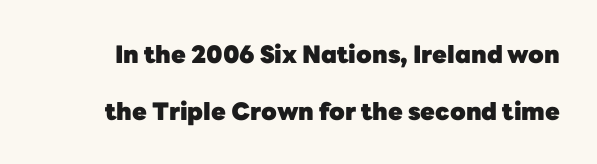
The image shows 24 px bold type, upright; set loose line spacing (2.37x), normal letter spacing, not underlined.
